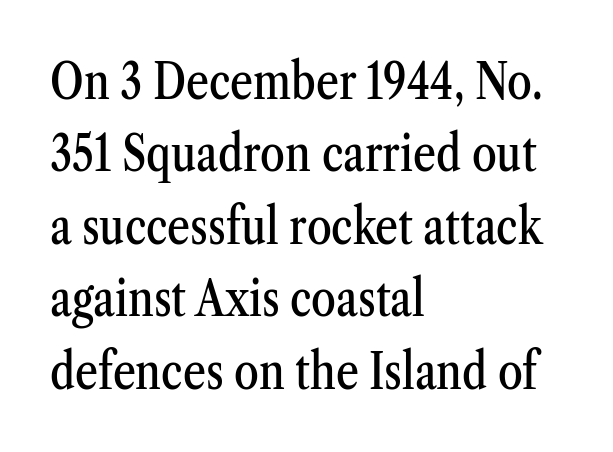
The image shows 50 px condensed serif type, upright; set left-aligned, normal line spacing (1.45x), normal letter spacing, not underlined; medium stroke contrast and a medium x-height.
